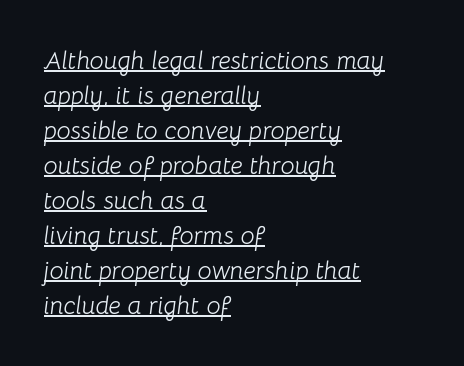
Q: Is the text bold? A: No.
Q: Is the text italic (slanted)? A: Yes, it leans right by about 8 degrees.
Q: Is the text underlined? A: Yes.
Q: How is the paragraph aligned? A: Left-aligned.
Q: Is the spacing between letters normal or unusually wide? A: Normal.
Q: Is the spacing between lines tight, normal or loose? A: Normal.
